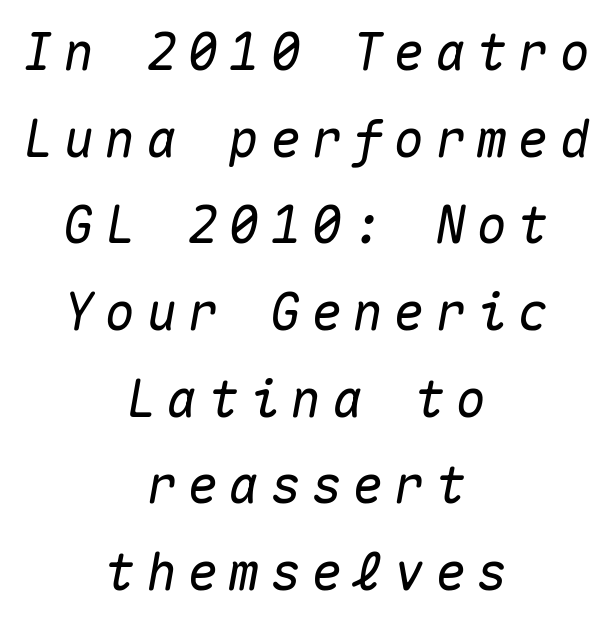
The image shows 51 px text type, italic (leaning right), monospaced; set centered, normal line spacing (1.7x), unusually wide letter spacing (+0.21 em), not underlined; medium stroke contrast and a medium x-height.
